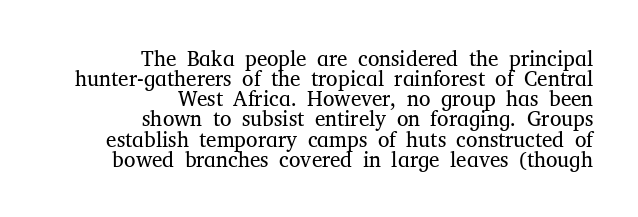
Casual observation: everything's shoved over to the right. The gaps between neighbouring characters are ordinary and unremarkable. Underline: absent. Quick note: not italic, upright. Notice how descenders almost collide with the ascenders below — that's tight leading. The letters look calm and open, with moderate or lighter stems.
